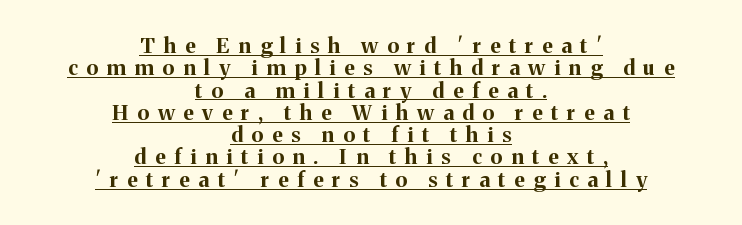
Q: Is the text bold? A: Yes.
Q: Is the text italic (slanted)? A: No, it is upright.
Q: Is the text underlined? A: Yes.
Q: How is the paragraph aligned? A: Centered.
Q: Is the spacing between letters normal or unusually wide? A: Unusually wide.
Q: Is the spacing between lines tight, normal or loose? A: Tight.
